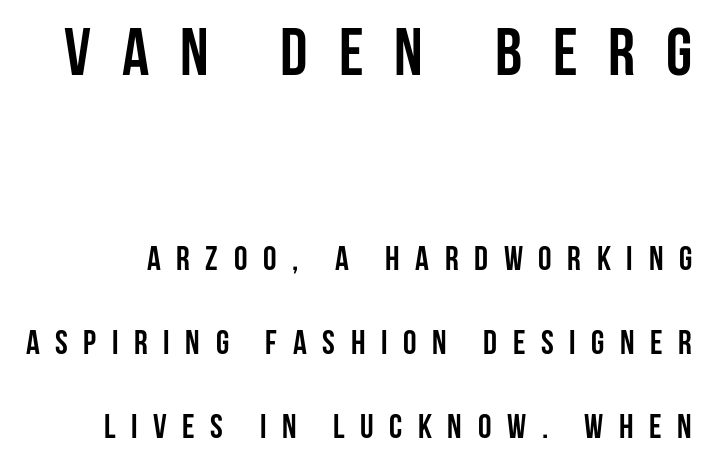
Q: Is the text bold? A: Yes.
Q: Is the text italic (slanted)? A: No, it is upright.
Q: Is the typeface a serif or a sans-serif typeface? A: Sans-serif.
Q: Is the text underlined? A: No.
Q: Is the spacing between letters normal or unusually wide? A: Unusually wide.
Q: Is the spacing between lines tight, normal or loose? A: Loose.
Q: Which block of text is set in a larger size, the first (top) or the second (bottom)? A: The first (top) one.
Q: Width (condensed, normal, or wide)? A: Condensed.
Q: Stroke contrast? A: Low.
Q: x-height? A: Large.
Q: Monospaced? A: No.
